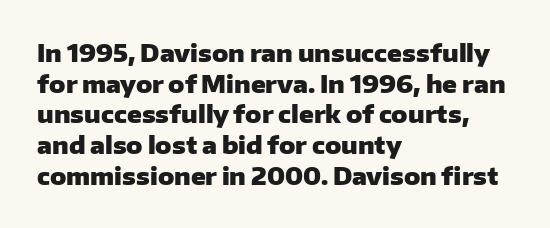
{"italic": "no", "bold": "yes", "underline": "no", "align": "left", "line_spacing": "normal", "line_spacing_ratio": 1.28, "letter_spacing": "normal", "letter_spacing_em": 0.0, "glyph_px": 24}
